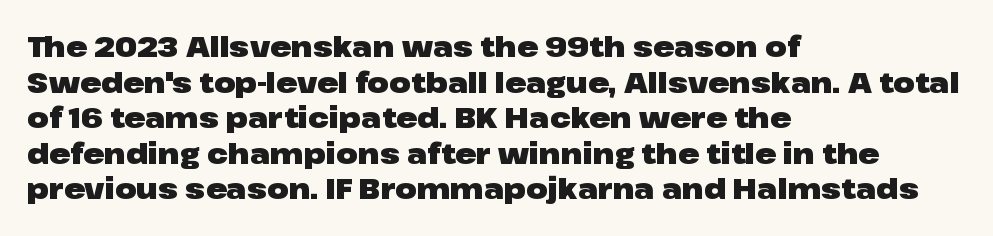
Stroke terminals: plain, sans-serif. If you drew a ruler down the left edge, every line would touch it. The strokes are fattened all the way to bold. Rows of type keep a routine distance in the vertical direction. Character widths vary here, with narrow letters taking less room than wide ones.
